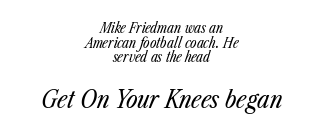
{"italic": "yes", "lean": "right", "slant_degrees": 23, "bold": "no", "underline": "no", "align": "center", "line_spacing": "tight", "line_spacing_ratio": 1.04, "letter_spacing": "normal", "letter_spacing_em": 0.0, "larger_block": "second", "size_ratio": 1.79, "glyph_px": 25}
